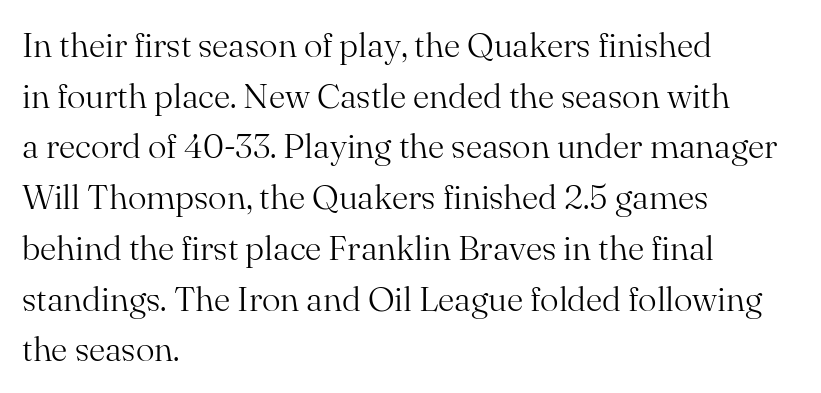
{"serif": "yes", "italic": "no", "bold": "no", "weight": "light", "width": "normal", "stroke_contrast": "medium", "x_height": "small", "monospaced": "no", "underline": "no", "align": "left", "line_spacing": "normal", "line_spacing_ratio": 1.45, "letter_spacing": "normal", "letter_spacing_em": 0.0, "glyph_px": 35}
